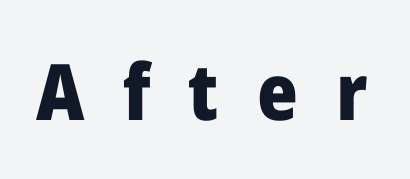
Q: Is the text bold? A: Yes.
Q: Is the text italic (slanted)? A: No, it is upright.
Q: Is the typeface a serif or a sans-serif typeface? A: Sans-serif.
Q: Is the text underlined? A: No.
Q: Is the spacing between letters normal or unusually wide? A: Unusually wide.
Q: Width (condensed, normal, or wide)? A: Normal.
Q: Stroke contrast? A: Low.
Q: x-height? A: Medium.
Q: Monospaced? A: No.
